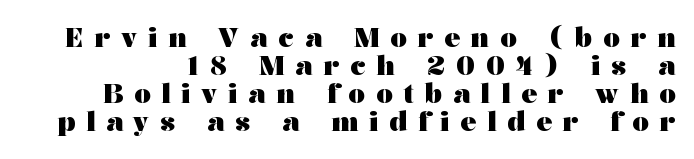
Does the lettering tilt? It doesn't — this is upright. As a designer I'd log this as weight 700, bold. There is plenty of visible air inserted between adjacent glyphs. Is there much room between lines? No — they nearly touch.
